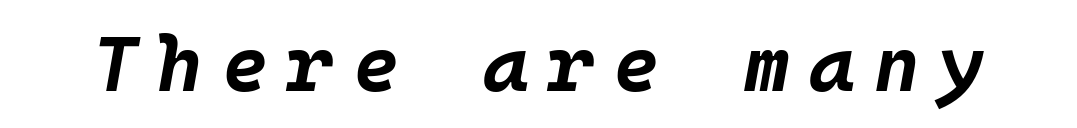
The image shows 78 px bold type, italic (leaning right), monospaced; set unusually wide letter spacing (+0.25 em), not underlined; low stroke contrast and a large x-height.
